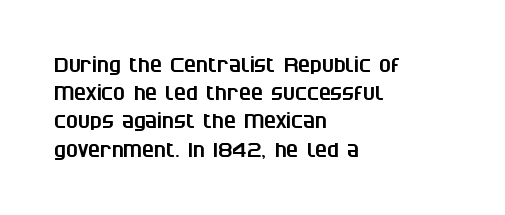
{"underline": "no", "align": "left", "line_spacing": "normal", "line_spacing_ratio": 1.41, "letter_spacing": "normal", "letter_spacing_em": 0.0, "glyph_px": 20}
